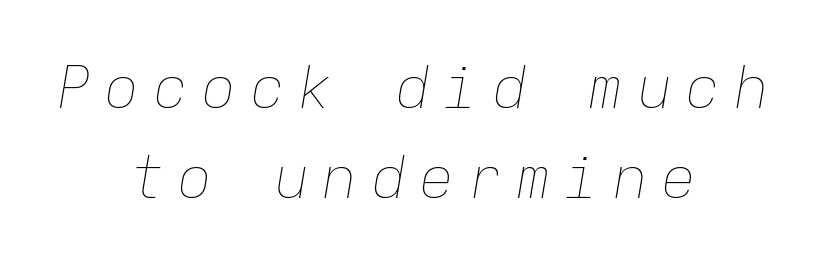
The image shows 59 px thin type, italic (leaning right), monospaced; set centered, normal line spacing (1.53x), unusually wide letter spacing (+0.22 em), not underlined; low stroke contrast and a medium x-height.
